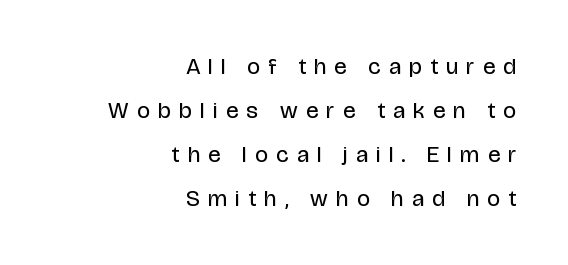
Q: Is the text bold? A: No.
Q: Is the text italic (slanted)? A: No, it is upright.
Q: Is the text underlined? A: No.
Q: How is the paragraph aligned? A: Right-aligned.
Q: Is the spacing between letters normal or unusually wide? A: Unusually wide.
Q: Is the spacing between lines tight, normal or loose? A: Loose.
